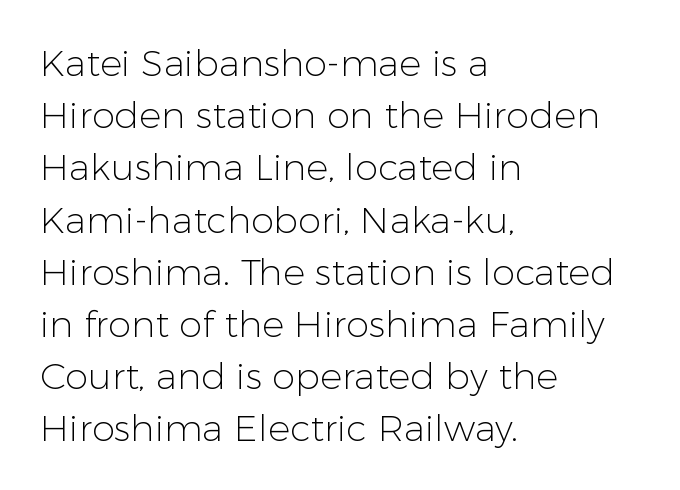
Q: Is the text bold? A: No.
Q: Is the text italic (slanted)? A: No, it is upright.
Q: Is the typeface a serif or a sans-serif typeface? A: Sans-serif.
Q: Is the text underlined? A: No.
Q: How is the paragraph aligned? A: Left-aligned.
Q: Is the spacing between letters normal or unusually wide? A: Normal.
Q: Is the spacing between lines tight, normal or loose? A: Normal.
Q: Width (condensed, normal, or wide)? A: Normal.
Q: Stroke contrast? A: Low.
Q: x-height? A: Medium.
Q: Monospaced? A: No.
